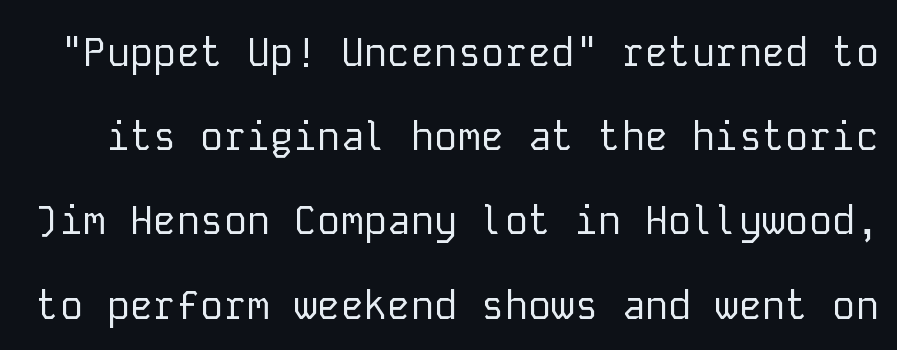
Compared with typical body copy, the letter spacing here is the same. Lines of text with bare space underneath. You can tell from the bare stems that sans-serif type was used. A typesetter would call this monospace, since all characters share one set width. Does the leading feel generous? Absolutely, it's lavish.
